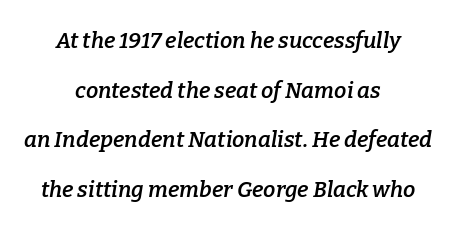
{"italic": "yes", "lean": "right", "slant_degrees": 9, "bold": "semi", "underline": "no", "align": "center", "line_spacing": "loose", "line_spacing_ratio": 2.26, "letter_spacing": "normal", "letter_spacing_em": 0.0, "glyph_px": 22}
